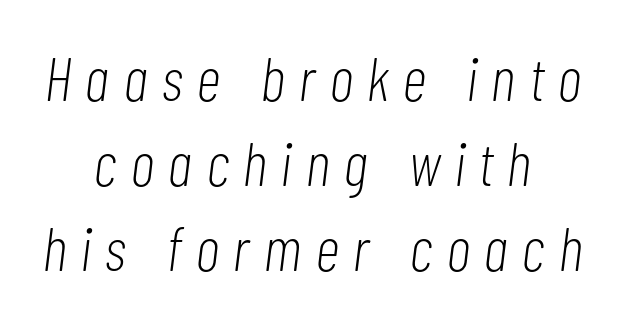
{"italic": "yes", "lean": "right", "slant_degrees": 7, "bold": "no", "weight": "light", "width": "condensed", "stroke_contrast": "low", "x_height": "medium", "monospaced": "no", "underline": "no", "align": "center", "line_spacing": "normal", "line_spacing_ratio": 1.37, "letter_spacing": "wide", "letter_spacing_em": 0.24, "glyph_px": 62}
